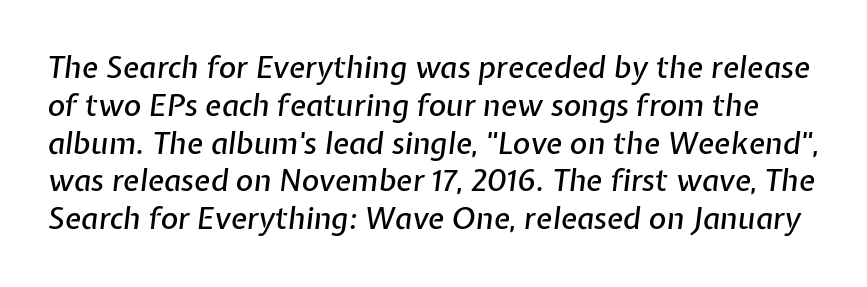
{"italic": "yes", "lean": "right", "slant_degrees": 7, "width": "normal", "stroke_contrast": "low", "x_height": "medium", "monospaced": "no", "underline": "no", "line_spacing": "normal", "line_spacing_ratio": 1.26, "letter_spacing": "normal", "letter_spacing_em": 0.0, "glyph_px": 30}
